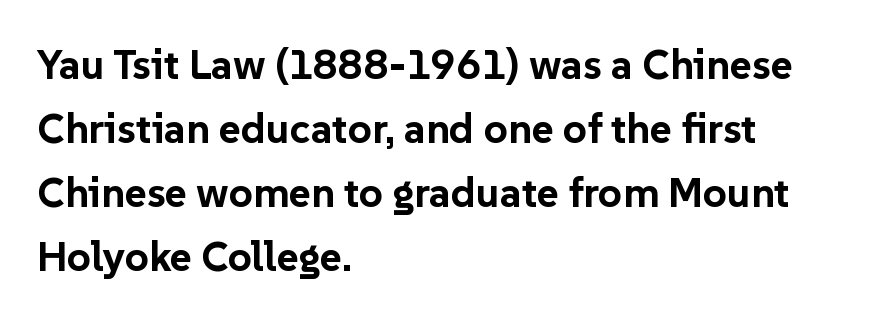
{"serif": "no", "italic": "no", "bold": "yes", "weight": "bold", "width": "normal", "stroke_contrast": "low", "x_height": "medium", "monospaced": "no", "underline": "no", "align": "left", "line_spacing": "normal", "line_spacing_ratio": 1.52, "letter_spacing": "normal", "letter_spacing_em": 0.0, "glyph_px": 42}
